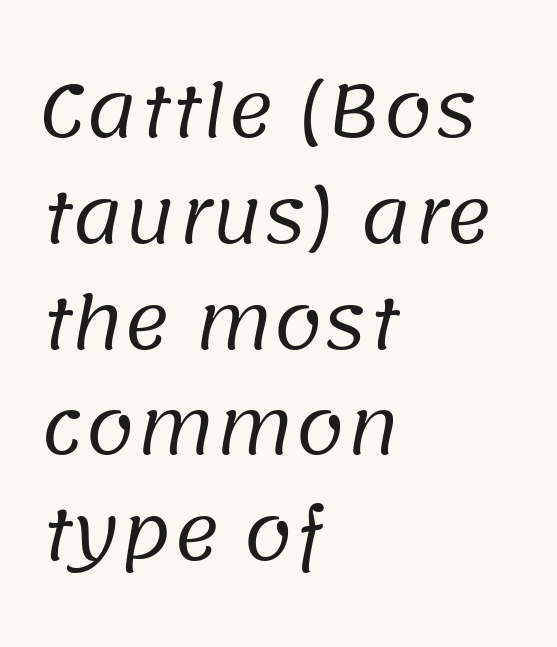
{"serif": "no", "bold": "no", "weight": "regular", "width": "normal", "stroke_contrast": "low", "x_height": "large", "monospaced": "no", "underline": "no", "align": "left", "line_spacing": "normal", "line_spacing_ratio": 1.49, "letter_spacing": "normal", "letter_spacing_em": 0.0, "glyph_px": 71}
